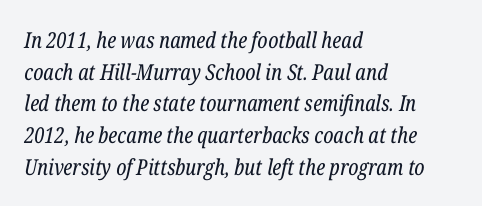
Q: Is the text bold? A: No.
Q: Is the text italic (slanted)? A: Yes, it leans right by about 12 degrees.
Q: Is the text underlined? A: No.
Q: How is the paragraph aligned? A: Left-aligned.
Q: Is the spacing between letters normal or unusually wide? A: Normal.
Q: Is the spacing between lines tight, normal or loose? A: Normal.
